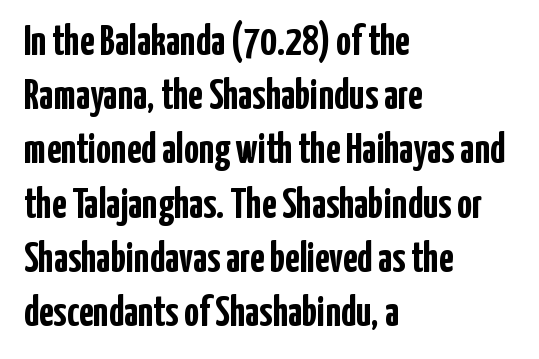
{"serif": "no", "italic": "no", "bold": "yes", "weight": "semibold", "width": "condensed", "stroke_contrast": "low", "x_height": "medium", "monospaced": "no", "underline": "no", "align": "left", "line_spacing": "normal", "line_spacing_ratio": 1.29, "letter_spacing": "normal", "letter_spacing_em": 0.0, "glyph_px": 42}
